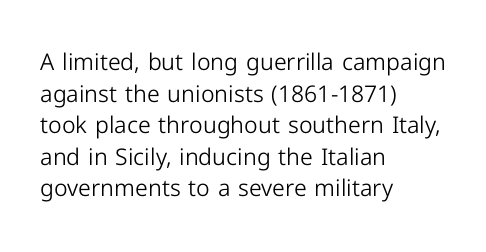
The image shows 23 px text type, upright; set left-aligned, normal line spacing (1.37x), normal letter spacing, not underlined.
